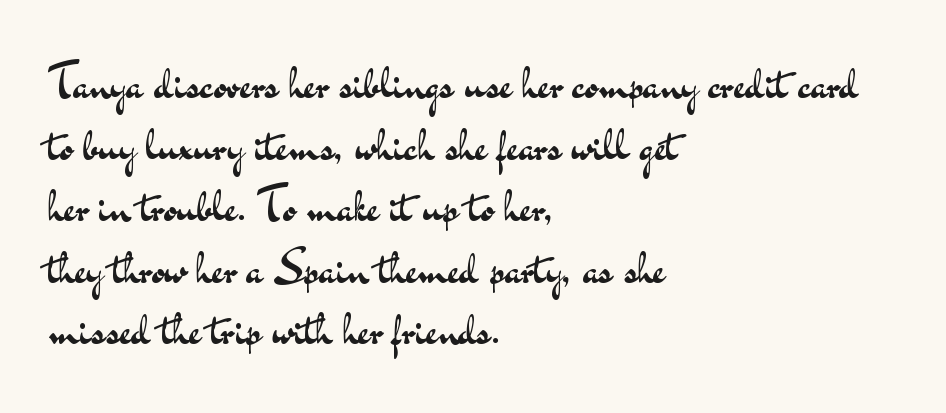
Q: Is the text bold? A: No.
Q: Is the text italic (slanted)? A: Yes.
Q: Is the typeface a serif or a sans-serif typeface? A: Sans-serif.
Q: Is the text underlined? A: No.
Q: How is the paragraph aligned? A: Left-aligned.
Q: Is the spacing between letters normal or unusually wide? A: Normal.
Q: Is the spacing between lines tight, normal or loose? A: Normal.
Q: Width (condensed, normal, or wide)? A: Wide.
Q: Stroke contrast? A: Medium.
Q: x-height? A: Small.
Q: Monospaced? A: No.
